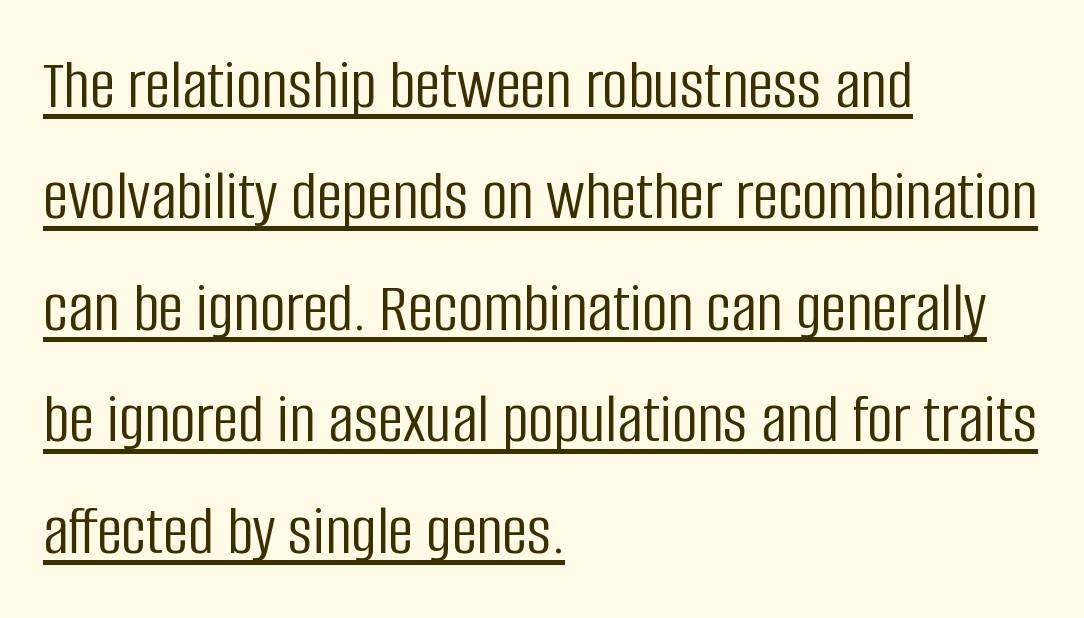
The image shows 71 px light, condensed sans-serif type, upright; set left-aligned, normal line spacing (1.57x), normal letter spacing, underlined; low stroke contrast and a large x-height.
